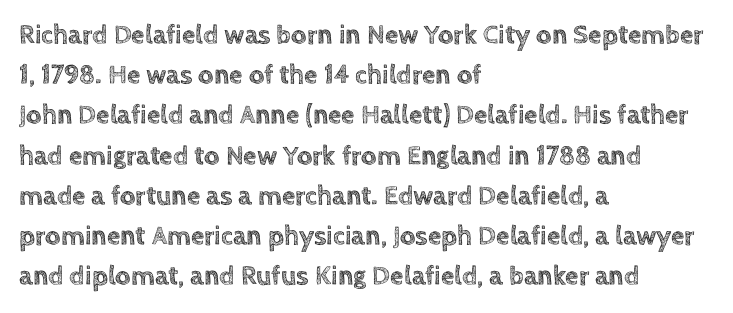
Q: Is the text italic (slanted)? A: No, it is upright.
Q: Is the text underlined? A: No.
Q: How is the paragraph aligned? A: Left-aligned.
Q: Is the spacing between letters normal or unusually wide? A: Normal.
Q: Is the spacing between lines tight, normal or loose? A: Normal.
